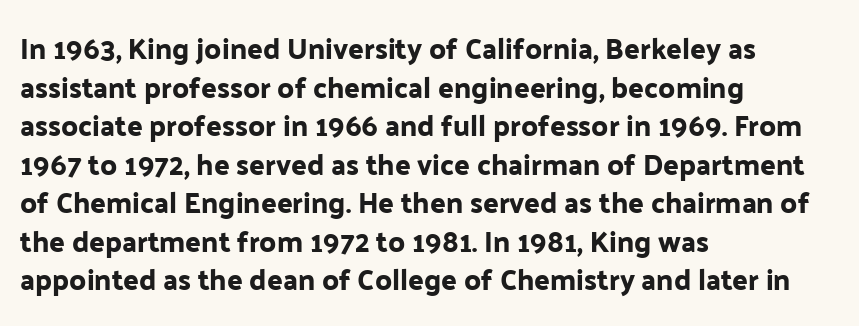
The image shows 29 px sans-serif type, upright; set left-aligned, normal line spacing (1.33x), normal letter spacing, not underlined; low stroke contrast and a medium x-height.
